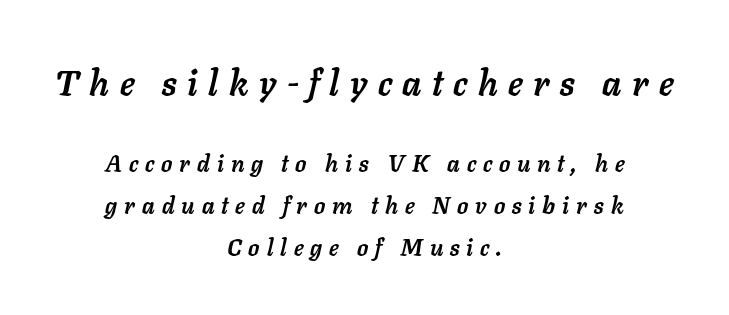
{"italic": "yes", "lean": "right", "slant_degrees": 11, "bold": "yes", "weight": "semibold", "width": "normal", "stroke_contrast": "low", "x_height": "medium", "monospaced": "no", "underline": "no", "align": "center", "line_spacing_ratio": 1.83, "letter_spacing": "wide", "letter_spacing_em": 0.3, "larger_block": "first", "size_ratio": 1.52, "glyph_px": 35}
